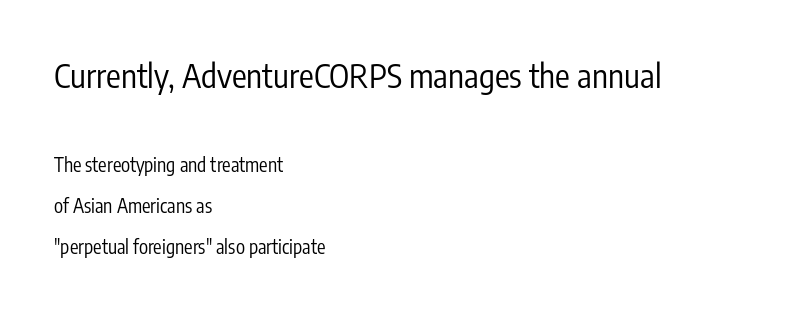
Q: Is the text bold? A: No.
Q: Is the text italic (slanted)? A: No, it is upright.
Q: Is the typeface a serif or a sans-serif typeface? A: Sans-serif.
Q: Is the text underlined? A: No.
Q: How is the paragraph aligned? A: Left-aligned.
Q: Is the spacing between letters normal or unusually wide? A: Normal.
Q: Is the spacing between lines tight, normal or loose? A: Loose.
Q: Which block of text is set in a larger size, the first (top) or the second (bottom)? A: The first (top) one.
Q: Width (condensed, normal, or wide)? A: Condensed.
Q: Stroke contrast? A: Low.
Q: x-height? A: Medium.
Q: Monospaced? A: No.
